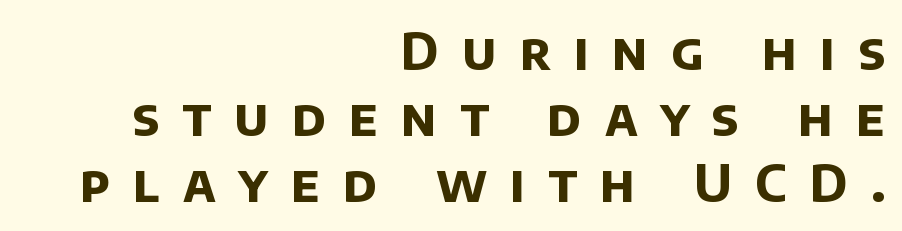
The image shows 51 px bold sans-serif type; set right-aligned, normal line spacing (1.29x), unusually wide letter spacing (+0.45 em), not underlined; low stroke contrast and a large x-height.
